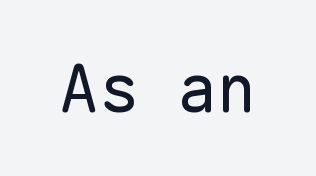
The image shows 66 px regular-weight sans-serif type, upright, monospaced; set normal letter spacing, not underlined; low stroke contrast and a medium x-height.
